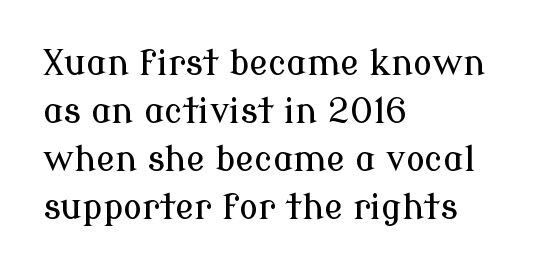
The image shows 35 px serif type, upright; set left-aligned, normal line spacing (1.37x), normal letter spacing, not underlined; low stroke contrast and a medium x-height.
